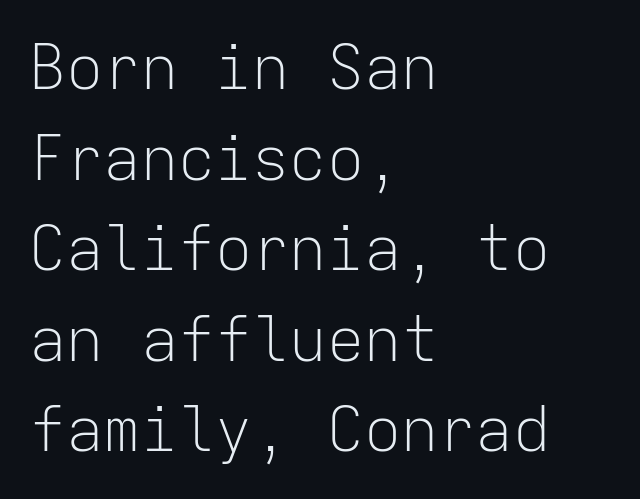
The image shows 62 px light sans-serif type, upright, monospaced; set left-aligned, normal line spacing (1.46x), normal letter spacing, not underlined; low stroke contrast and a medium x-height.
